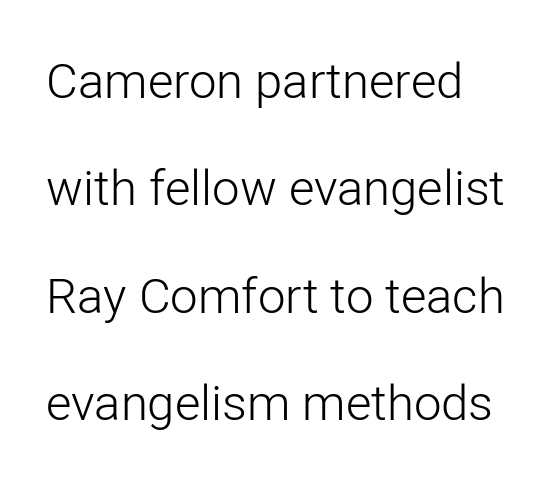
{"serif": "no", "italic": "no", "bold": "no", "weight": "light", "width": "normal", "stroke_contrast": "low", "x_height": "medium", "monospaced": "no", "underline": "no", "line_spacing": "loose", "line_spacing_ratio": 2.19, "letter_spacing": "normal", "letter_spacing_em": 0.0, "glyph_px": 49}
